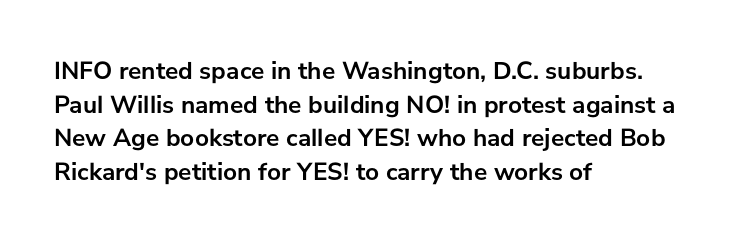
{"italic": "no", "bold": "yes", "underline": "no", "align": "left", "line_spacing": "normal", "line_spacing_ratio": 1.35, "letter_spacing": "normal", "letter_spacing_em": 0.0, "glyph_px": 25}
